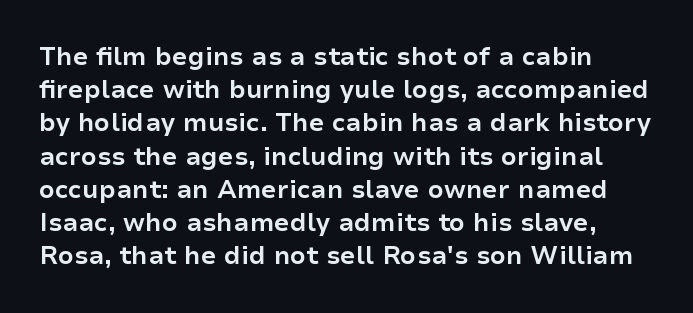
{"italic": "no", "bold": "yes", "underline": "no", "line_spacing": "normal", "line_spacing_ratio": 1.33, "letter_spacing": "normal", "letter_spacing_em": 0.0, "glyph_px": 25}
